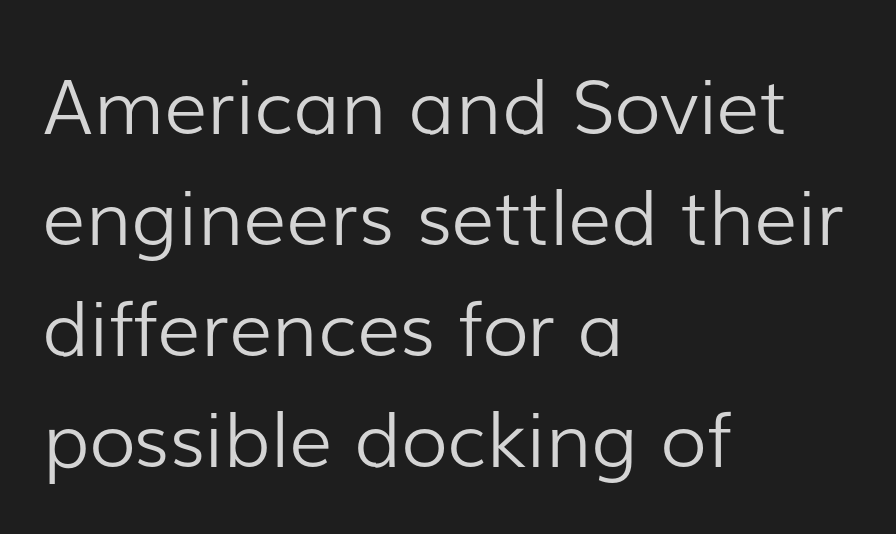
Q: Is the text bold? A: No.
Q: Is the text italic (slanted)? A: No, it is upright.
Q: Is the typeface a serif or a sans-serif typeface? A: Sans-serif.
Q: Is the text underlined? A: No.
Q: How is the paragraph aligned? A: Left-aligned.
Q: Is the spacing between letters normal or unusually wide? A: Normal.
Q: Is the spacing between lines tight, normal or loose? A: Normal.
Q: Width (condensed, normal, or wide)? A: Normal.
Q: Stroke contrast? A: Low.
Q: x-height? A: Medium.
Q: Monospaced? A: No.
